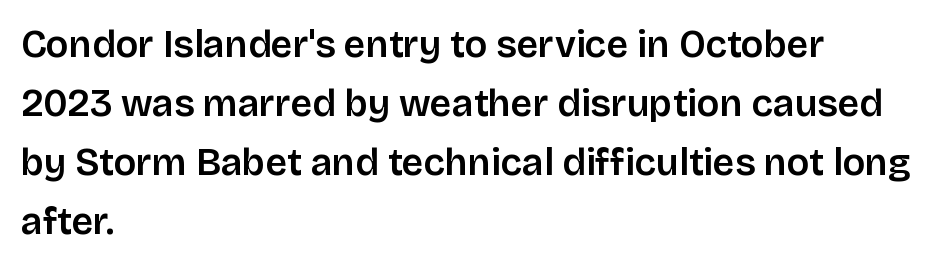
The image shows 38 px semibold sans-serif type, upright; set left-aligned, normal line spacing (1.55x), normal letter spacing, not underlined; low stroke contrast and a large x-height.
